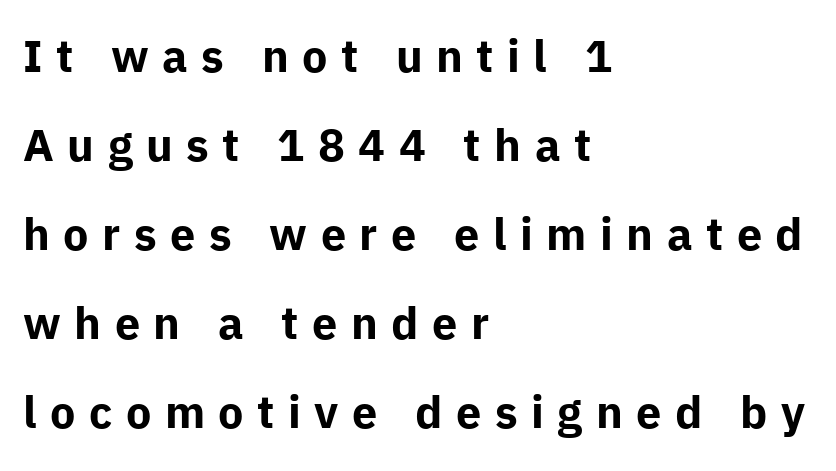
{"serif": "no", "italic": "no", "bold": "yes", "weight": "bold", "width": "normal", "stroke_contrast": "low", "x_height": "medium", "monospaced": "no", "underline": "no", "align": "left", "line_spacing": "loose", "line_spacing_ratio": 1.98, "letter_spacing": "wide", "letter_spacing_em": 0.3, "glyph_px": 45}
